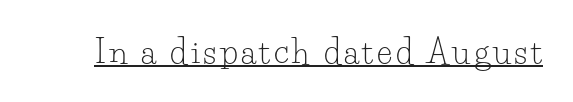
Q: Is the text bold? A: No.
Q: Is the text italic (slanted)? A: No, it is upright.
Q: Is the typeface a serif or a sans-serif typeface? A: Serif.
Q: Is the text underlined? A: Yes.
Q: Width (condensed, normal, or wide)? A: Normal.
Q: Stroke contrast? A: Low.
Q: x-height? A: Small.
Q: Monospaced? A: No.
